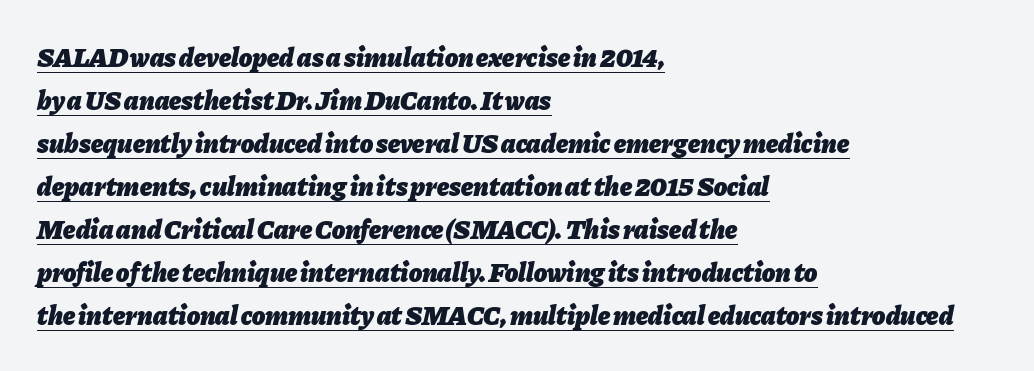
Q: Is the text bold? A: Yes.
Q: Is the text italic (slanted)? A: Yes, it leans right by about 11 degrees.
Q: Is the text underlined? A: Yes.
Q: How is the paragraph aligned? A: Left-aligned.
Q: Is the spacing between letters normal or unusually wide? A: Normal.
Q: Is the spacing between lines tight, normal or loose? A: Normal.
